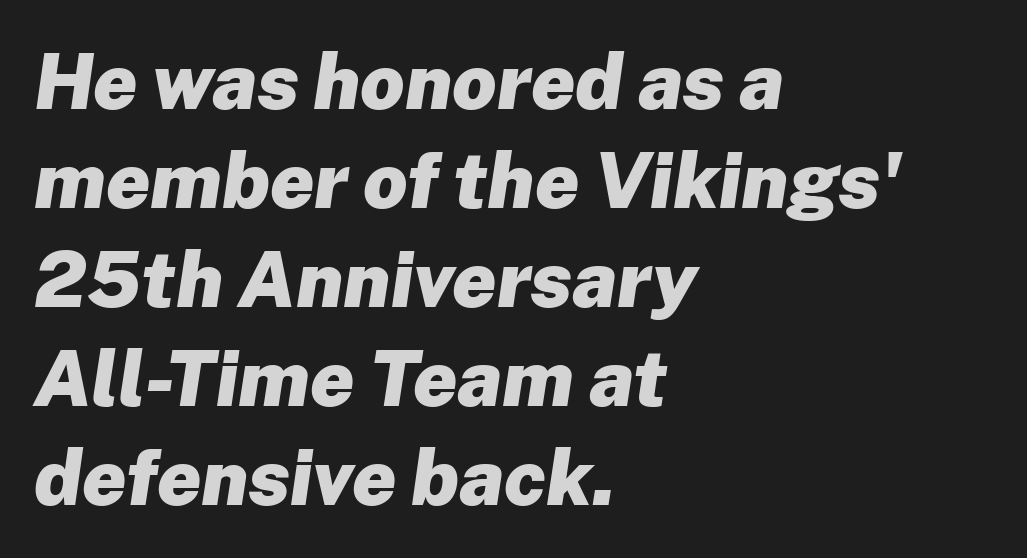
The image shows 78 px heavy type, italic (leaning right); set left-aligned, normal line spacing (1.27x), normal letter spacing, not underlined; low stroke contrast and a medium x-height.
